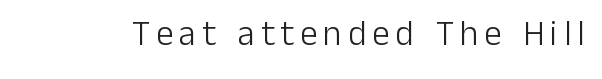
{"serif": "no", "italic": "no", "bold": "no", "weight": "light", "width": "normal", "stroke_contrast": "low", "x_height": "medium", "monospaced": "no", "underline": "no", "glyph_px": 35}
